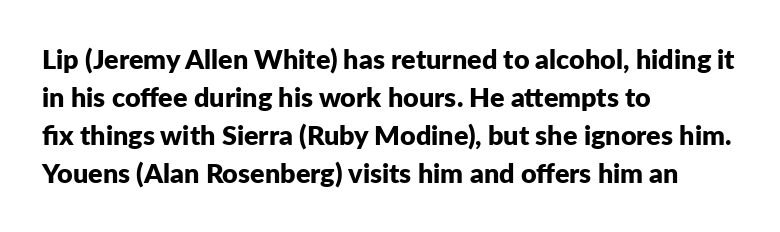
The image shows 27 px bold type, upright; set left-aligned, normal line spacing (1.41x), normal letter spacing, not underlined.
